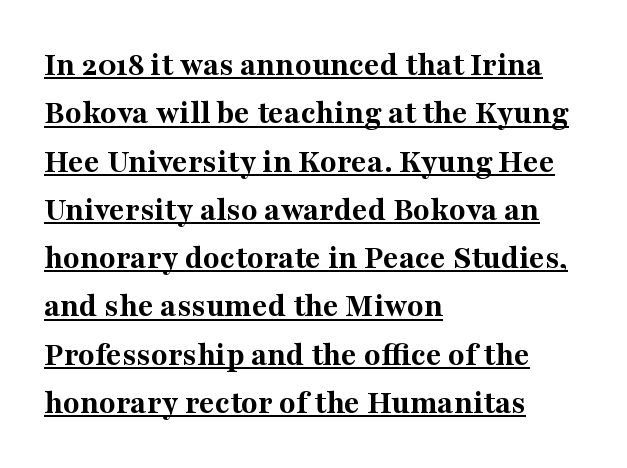
Q: Is the text bold? A: Yes.
Q: Is the text italic (slanted)? A: No, it is upright.
Q: Is the typeface a serif or a sans-serif typeface? A: Serif.
Q: Is the text underlined? A: Yes.
Q: How is the paragraph aligned? A: Left-aligned.
Q: Is the spacing between letters normal or unusually wide? A: Normal.
Q: Is the spacing between lines tight, normal or loose? A: Normal.
Q: Width (condensed, normal, or wide)? A: Normal.
Q: Stroke contrast? A: Medium.
Q: x-height? A: Medium.
Q: Monospaced? A: No.
